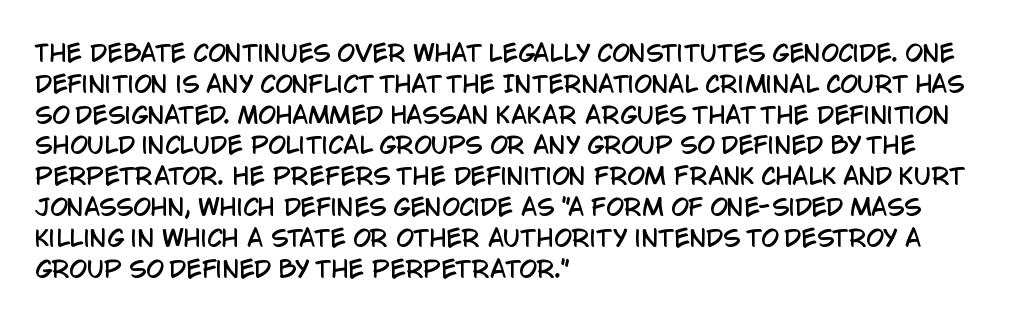
{"italic": "no", "underline": "no", "align": "left", "line_spacing": "normal", "line_spacing_ratio": 1.34, "letter_spacing": "normal", "letter_spacing_em": 0.0, "glyph_px": 23}
